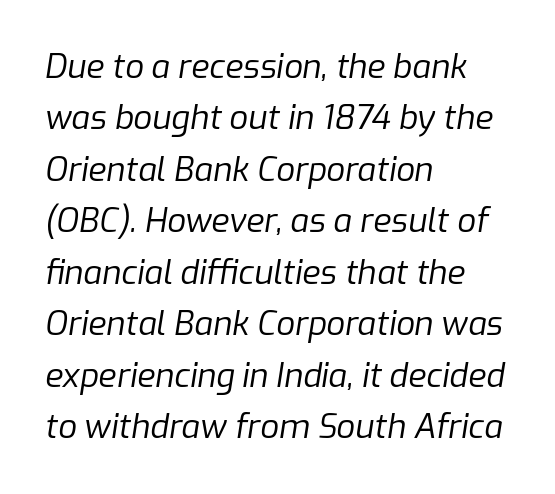
{"italic": "yes", "lean": "right", "slant_degrees": 9, "bold": "no", "weight": "regular", "width": "normal", "stroke_contrast": "low", "x_height": "medium", "monospaced": "no", "underline": "no", "align": "left", "line_spacing": "normal", "line_spacing_ratio": 1.56, "letter_spacing": "normal", "letter_spacing_em": 0.0, "glyph_px": 33}
